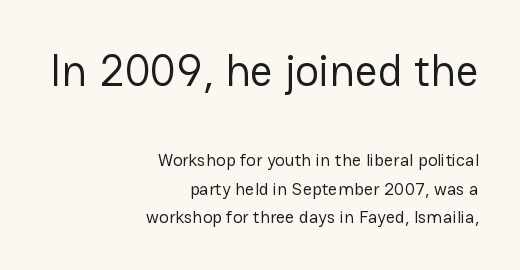
{"serif": "no", "italic": "no", "bold": "no", "weight": "regular", "width": "normal", "stroke_contrast": "low", "x_height": "medium", "monospaced": "no", "underline": "no", "align": "right", "line_spacing": "normal", "line_spacing_ratio": 1.58, "letter_spacing": "normal", "letter_spacing_em": 0.0, "larger_block": "first", "size_ratio": 2.5, "glyph_px": 45}
